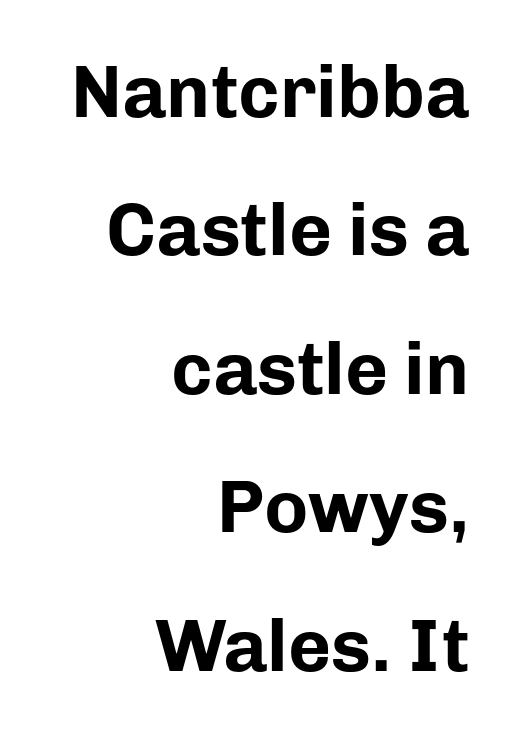
Q: Is the text bold? A: Yes.
Q: Is the text italic (slanted)? A: No, it is upright.
Q: Is the typeface a serif or a sans-serif typeface? A: Sans-serif.
Q: Is the text underlined? A: No.
Q: How is the paragraph aligned? A: Right-aligned.
Q: Is the spacing between letters normal or unusually wide? A: Normal.
Q: Width (condensed, normal, or wide)? A: Normal.
Q: Stroke contrast? A: Low.
Q: x-height? A: Medium.
Q: Monospaced? A: No.
